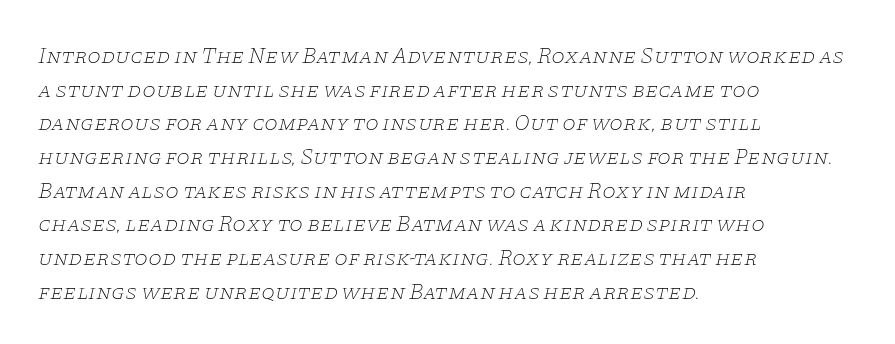
The image shows 22 px text type, italic (leaning right); set left-aligned, normal line spacing (1.53x), normal letter spacing, not underlined.
